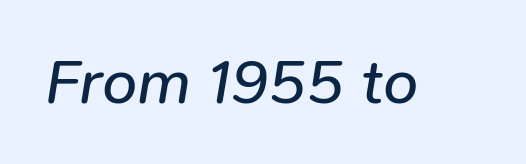
Weight: in the light-to-regular range. It's the slanting kind of type. This sample has the flowing, uneven cadence of proportional lettering. Look at the tracking — it's just the regular setting, nothing added. Unmarked baselines from the first word to the last.
